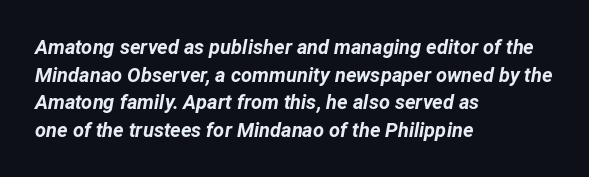
The image shows 20 px bold type, italic (leaning right); set left-aligned, normal line spacing (1.38x), normal letter spacing, not underlined.
